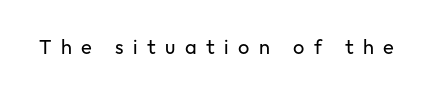
The image shows 20 px text type, upright; set unusually wide letter spacing (+0.47 em), not underlined.
